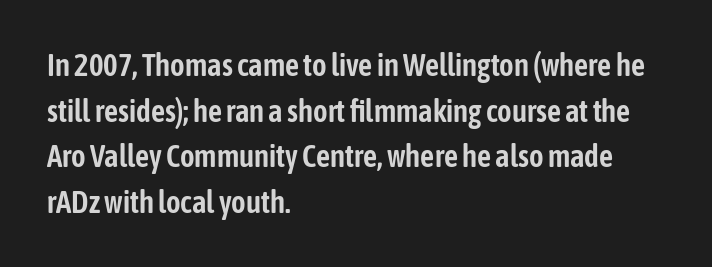
Honestly, the row spacing looks completely unremarkable. The passage shown is typed in a proportional face where columns would drift. You could call the tracking neutral — neither tight nor loose. A typesetter would mark this as roman, not italic. Descender tails drop into unmarked territory. Check where the strokes stop: nothing finishes them off — pure sans.
